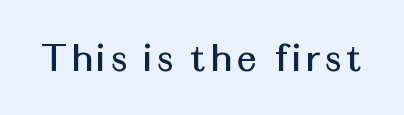
What kind of face is this? One without serifs — a sans. Do the characters align in a grid? No, the font is proportional. The font's upright variant was chosen for this text. Anything drawn beneath the words? Only blank space.
